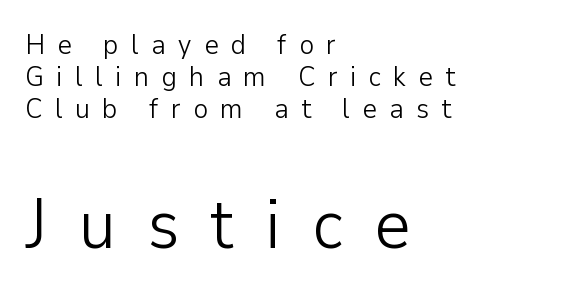
The image shows 70 px light sans-serif type, upright; set left-aligned, tight line spacing (1.14x), unusually wide letter spacing (+0.44 em), not underlined; the second (bottom) block is 2.5x larger; low stroke contrast and a medium x-height.
